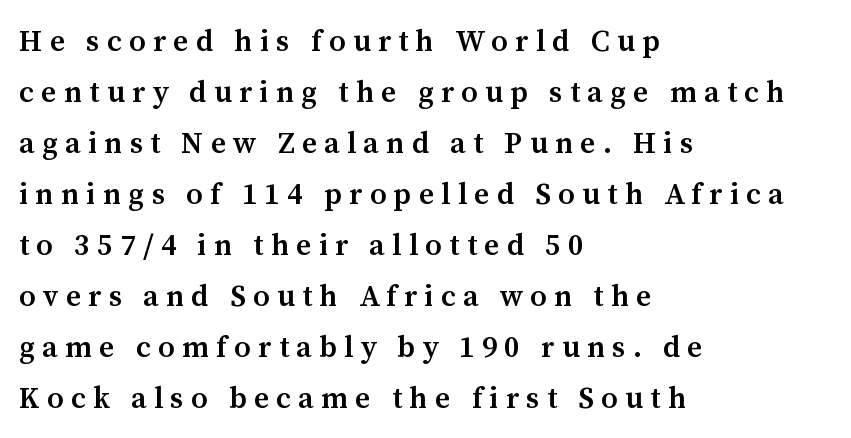
{"serif": "yes", "italic": "no", "bold": "semi", "weight": "semibold", "width": "normal", "stroke_contrast": "medium", "x_height": "medium", "monospaced": "no", "underline": "no", "align": "left", "line_spacing": "normal", "line_spacing_ratio": 1.7, "letter_spacing": "wide", "letter_spacing_em": 0.24, "glyph_px": 30}
